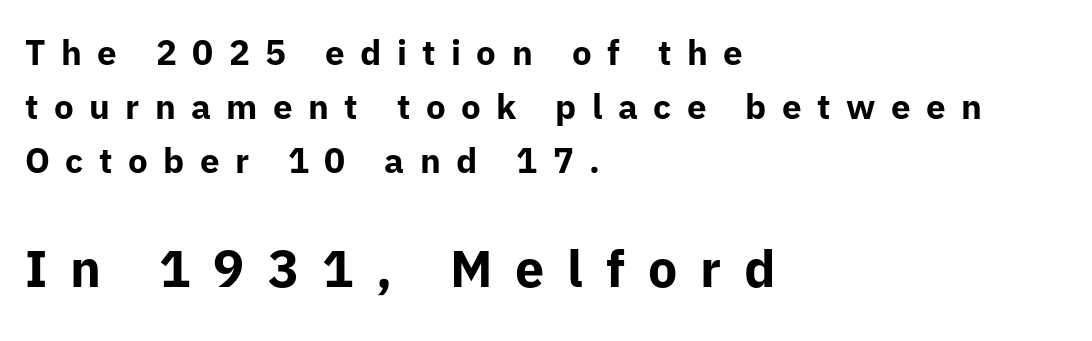
The image shows 52 px bold sans-serif type, upright; set left-aligned, normal line spacing (1.54x), unusually wide letter spacing (+0.44 em), not underlined; the second (bottom) block is 1.49x larger; low stroke contrast and a medium x-height.
